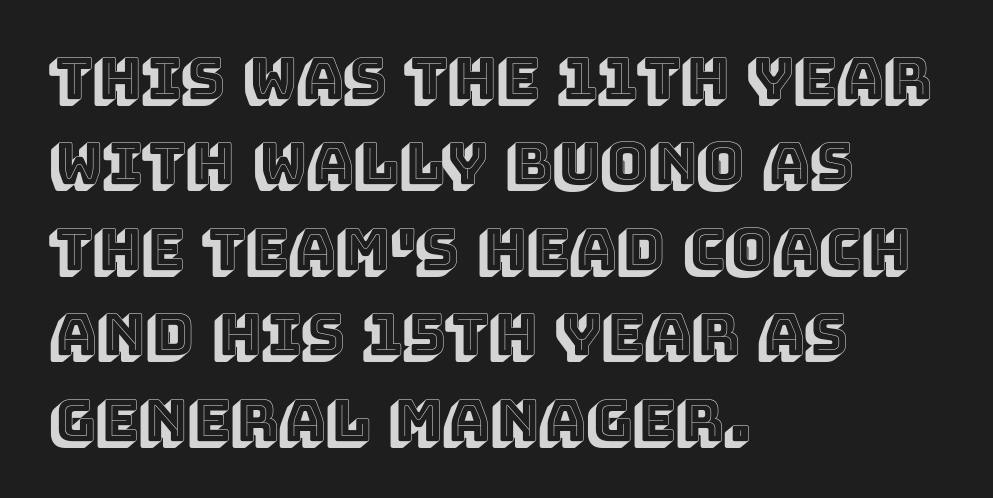
{"italic": "no", "width": "normal", "x_height": "large", "monospaced": "no", "underline": "no", "align": "left", "line_spacing": "normal", "line_spacing_ratio": 1.5, "letter_spacing": "normal", "letter_spacing_em": 0.0, "glyph_px": 57}
